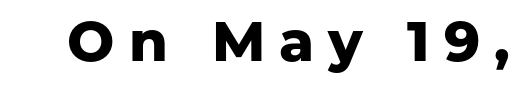
Do the letters lean? They stand straight. Heavy, bold letterforms. The zone under the glyphs is completely vacant. The horizontal fit of the characters is loose and conspicuously gappy.
